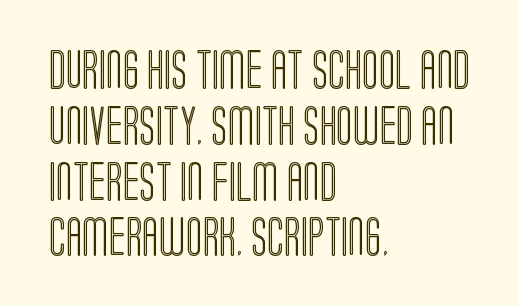
Q: Is the text italic (slanted)? A: No, it is upright.
Q: Is the text underlined? A: No.
Q: How is the paragraph aligned? A: Left-aligned.
Q: Is the spacing between letters normal or unusually wide? A: Normal.
Q: Is the spacing between lines tight, normal or loose? A: Normal.
Q: Width (condensed, normal, or wide)? A: Condensed.
Q: x-height? A: Large.
Q: Monospaced? A: No.
